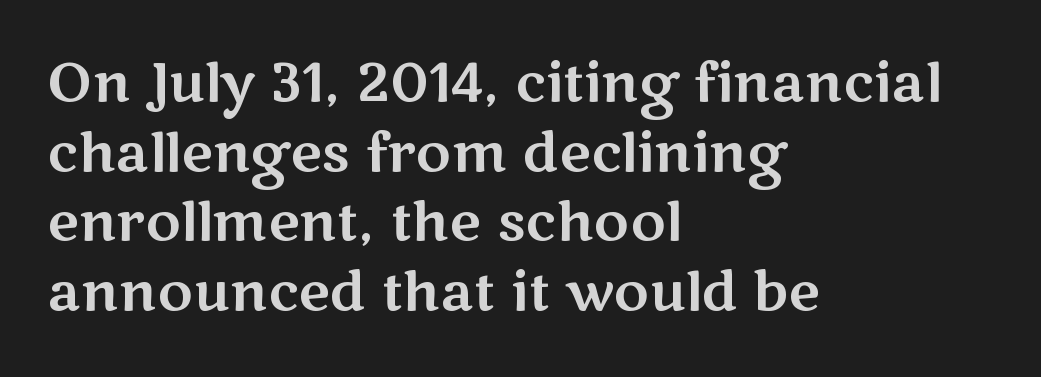
The image shows 54 px wide sans-serif type, upright; set left-aligned, normal line spacing (1.29x), normal letter spacing, not underlined; medium stroke contrast and a medium x-height.
